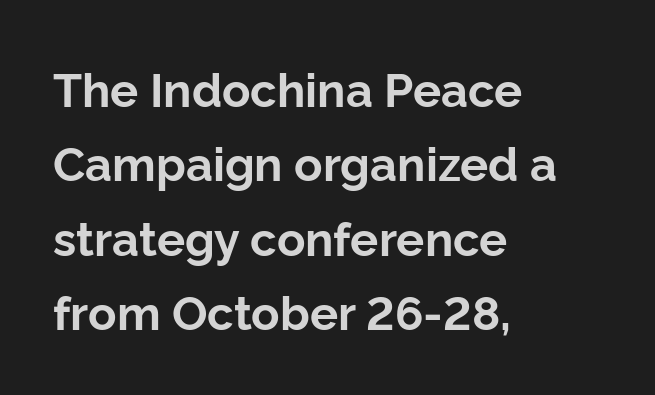
Letter spacing: default. This rendering features lettering with no underline. The lettering holds an erect, upright posture throughout. The designer left line spacing at the default.
